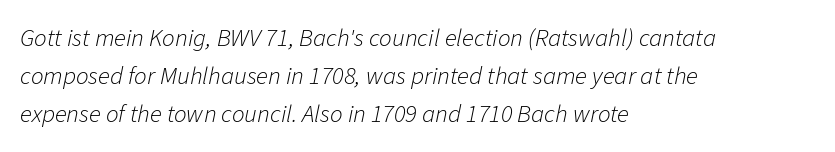
The text block is weighted toward the left margin, trailing off unevenly rightward. Regarding leading, the lines here are spaced in the standard way. Students, note that the glyphs here touch the page at normal intervals. Only glyphs here, with clear space below each row.
